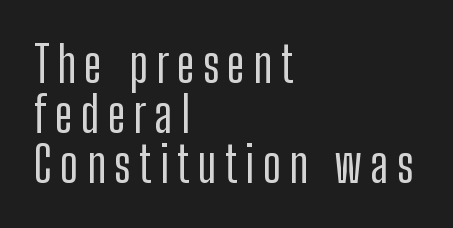
Q: Is the text italic (slanted)? A: No, it is upright.
Q: Is the typeface a serif or a sans-serif typeface? A: Sans-serif.
Q: Is the text underlined? A: No.
Q: How is the paragraph aligned? A: Left-aligned.
Q: Is the spacing between lines tight, normal or loose? A: Tight.
Q: Width (condensed, normal, or wide)? A: Condensed.
Q: Stroke contrast? A: Low.
Q: x-height? A: Medium.
Q: Monospaced? A: No.
